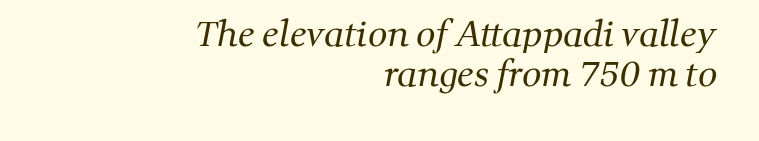
{"serif": "yes", "bold": "no", "weight": "regular", "width": "normal", "stroke_contrast": "medium", "x_height": "medium", "monospaced": "no", "underline": "no", "align": "right", "line_spacing_ratio": 1.18, "letter_spacing": "normal", "letter_spacing_em": 0.0, "glyph_px": 34}
